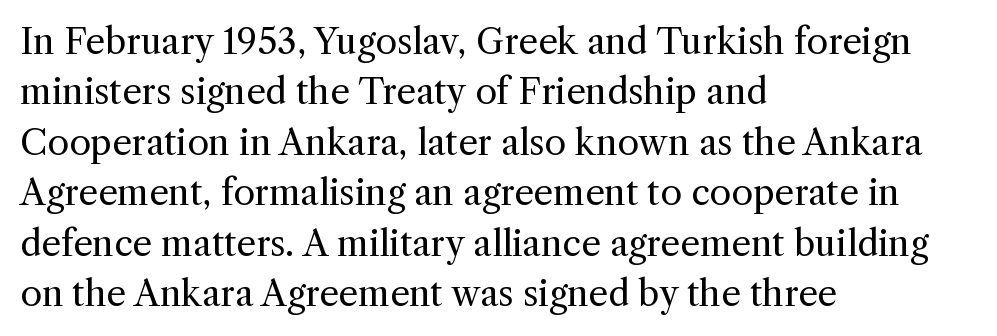
Q: Is the text bold? A: No.
Q: Is the text italic (slanted)? A: No, it is upright.
Q: Is the typeface a serif or a sans-serif typeface? A: Serif.
Q: Is the text underlined? A: No.
Q: How is the paragraph aligned? A: Left-aligned.
Q: Is the spacing between letters normal or unusually wide? A: Normal.
Q: Is the spacing between lines tight, normal or loose? A: Normal.
Q: Width (condensed, normal, or wide)? A: Normal.
Q: x-height? A: Medium.
Q: Monospaced? A: No.
